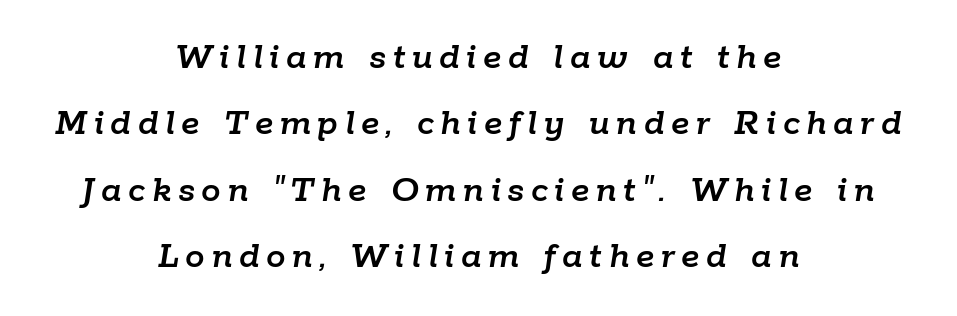
{"italic": "yes", "lean": "right", "slant_degrees": 9, "width": "normal", "stroke_contrast": "low", "x_height": "medium", "monospaced": "no", "underline": "no", "align": "center", "line_spacing": "normal", "line_spacing_ratio": 1.7, "glyph_px": 39}
